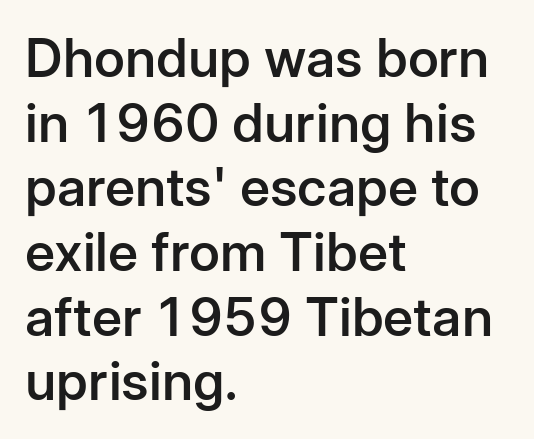
The specimen omits any rule beneath the text block's lines. The rendering uses natural spacing where letterforms have individual widths. The sample has been set in demibold, a notch under bold. Nope, not italic — everything's standing straight.
